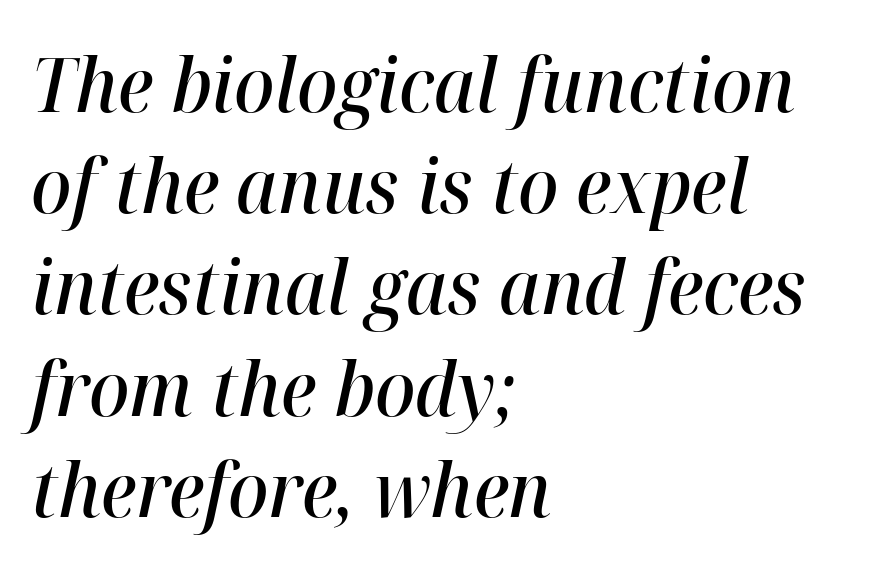
Tracking value appears to be zero — textbook default spacing. The characters look somewhat weighty, a semibold short of true bold. Proportional: the letters do not fall into vertical columns. Every row of glyphs begins at an identical x-position on the left. Any mark beneath the type? The region is blank.
